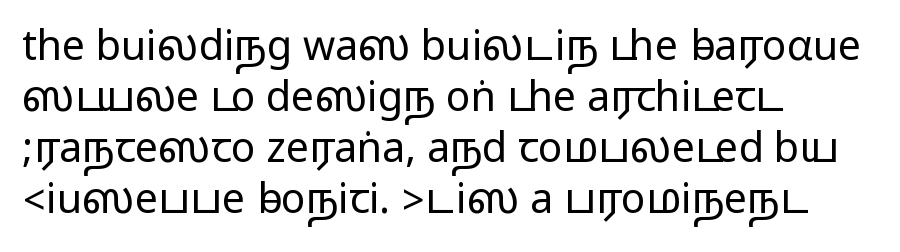
There is no visible air inserted between adjacent glyphs. Check the space under the baseline: it is left empty. The lettering stays uniformly vertical, giving the passage a roman look. This sample has the flowing, uneven cadence of proportional lettering.
